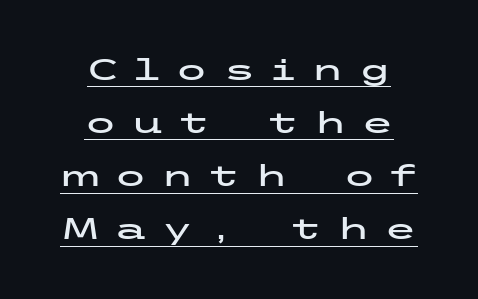
Q: Is the text italic (slanted)? A: No, it is upright.
Q: Is the typeface a serif or a sans-serif typeface? A: Sans-serif.
Q: Is the text underlined? A: Yes.
Q: How is the paragraph aligned? A: Centered.
Q: Is the spacing between letters normal or unusually wide? A: Unusually wide.
Q: Width (condensed, normal, or wide)? A: Wide.
Q: Stroke contrast? A: Low.
Q: x-height? A: Medium.
